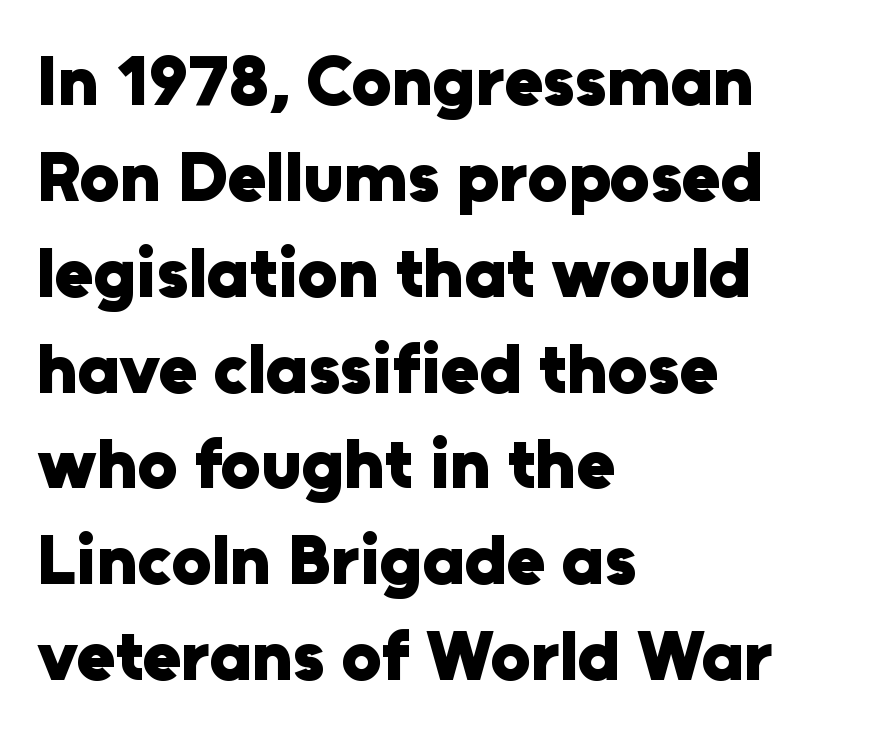
{"serif": "no", "italic": "no", "bold": "yes", "weight": "heavy", "width": "normal", "stroke_contrast": "low", "x_height": "medium", "monospaced": "no", "underline": "no", "align": "left", "line_spacing": "normal", "line_spacing_ratio": 1.35, "letter_spacing": "normal", "letter_spacing_em": 0.0, "glyph_px": 71}
